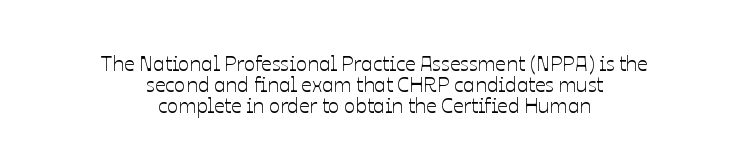
Q: Is the text italic (slanted)? A: No, it is upright.
Q: Is the text underlined? A: No.
Q: How is the paragraph aligned? A: Centered.
Q: Is the spacing between letters normal or unusually wide? A: Normal.
Q: Is the spacing between lines tight, normal or loose? A: Tight.
